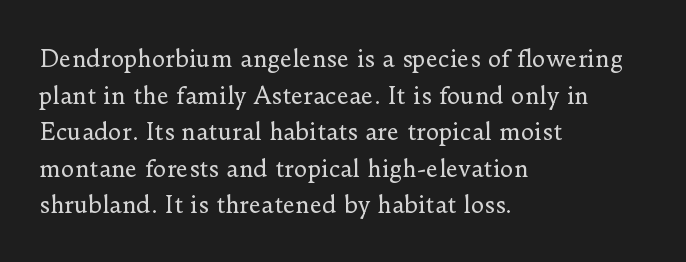
Q: Is the text bold? A: No.
Q: Is the text italic (slanted)? A: No, it is upright.
Q: Is the text underlined? A: No.
Q: How is the paragraph aligned? A: Left-aligned.
Q: Is the spacing between letters normal or unusually wide? A: Normal.
Q: Is the spacing between lines tight, normal or loose? A: Normal.
